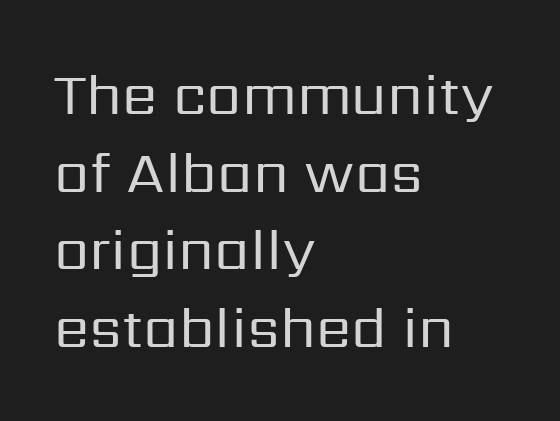
The image shows 57 px regular-weight sans-serif type, upright; set left-aligned, normal line spacing (1.36x), normal letter spacing, not underlined; low stroke contrast and a medium x-height.
